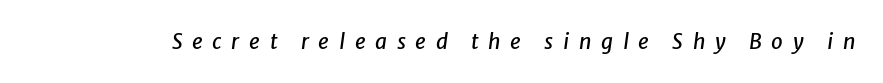
Q: Is the text italic (slanted)? A: Yes, it leans right by about 8 degrees.
Q: Is the text underlined? A: No.
Q: Is the spacing between letters normal or unusually wide? A: Unusually wide.
